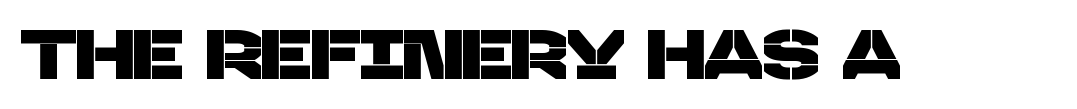
The image shows 70 px sans-serif type; set normal letter spacing, not underlined; low stroke contrast and a large x-height.
